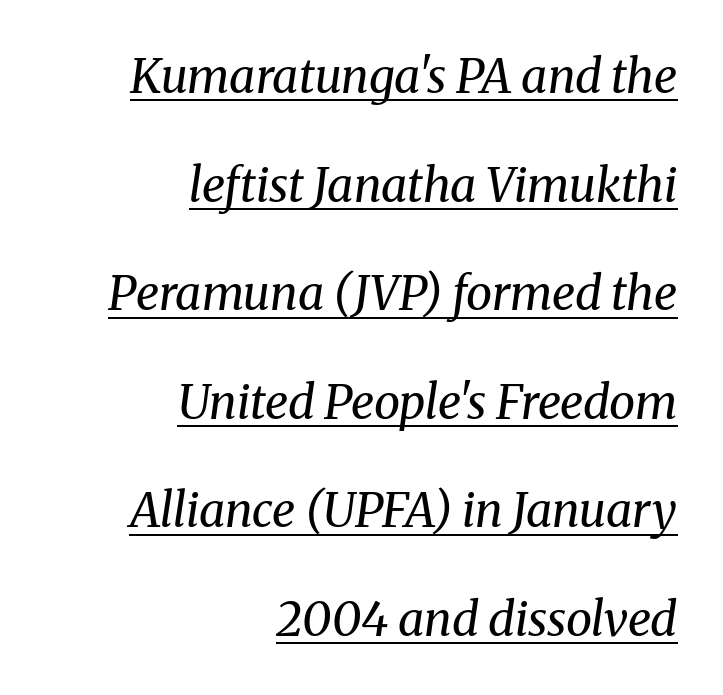
The face used here is proportionally spaced, like ordinary book or web type. Is the type slanted? Yes — the strokes lean at a clear angle. No extra ink here — the face is not bold. Honestly, the rows look like they've been pulled way apart. Letter spacing: default. Layout note: lines flush right.
